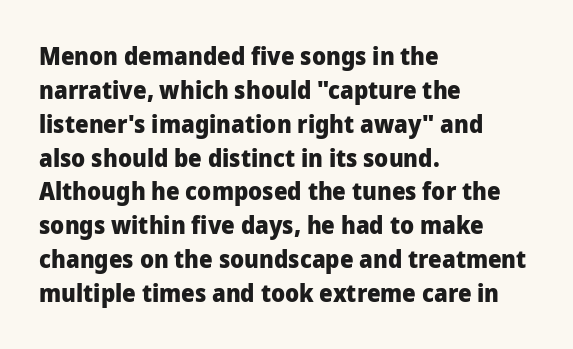
The image shows 24 px bold type, upright; set left-aligned, normal line spacing (1.41x), normal letter spacing, not underlined.
